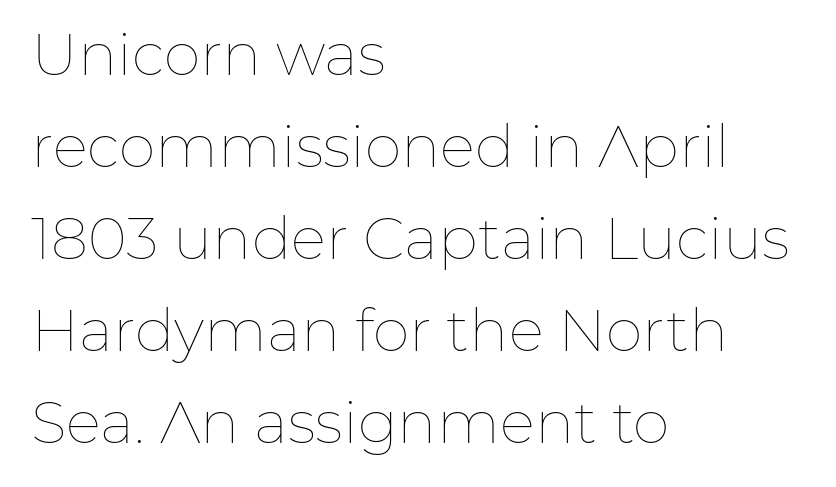
Q: Is the text bold? A: No.
Q: Is the text italic (slanted)? A: No, it is upright.
Q: Is the text underlined? A: No.
Q: How is the paragraph aligned? A: Left-aligned.
Q: Is the spacing between letters normal or unusually wide? A: Normal.
Q: Is the spacing between lines tight, normal or loose? A: Normal.
Q: Width (condensed, normal, or wide)? A: Normal.
Q: Stroke contrast? A: Low.
Q: x-height? A: Medium.
Q: Monospaced? A: No.
